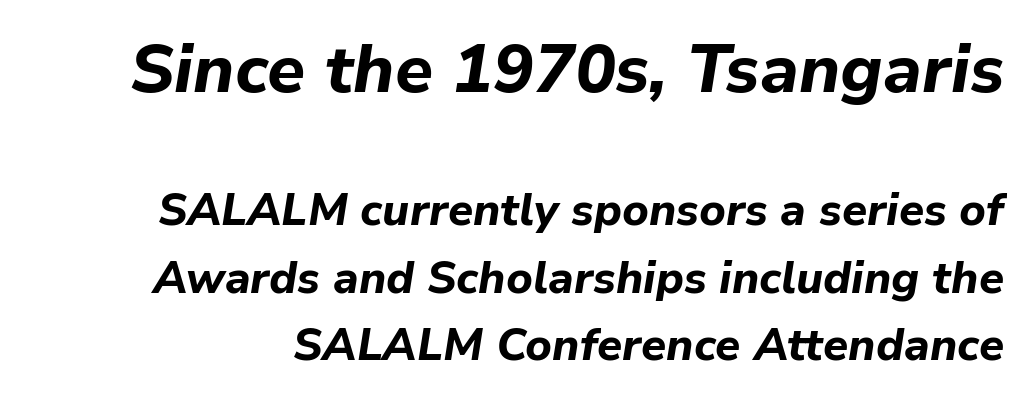
{"italic": "yes", "lean": "right", "slant_degrees": 9, "bold": "yes", "weight": "bold", "width": "normal", "stroke_contrast": "low", "x_height": "medium", "monospaced": "no", "underline": "no", "line_spacing": "normal", "line_spacing_ratio": 1.5, "letter_spacing": "normal", "letter_spacing_em": 0.0, "larger_block": "first", "size_ratio": 1.51, "glyph_px": 68}
